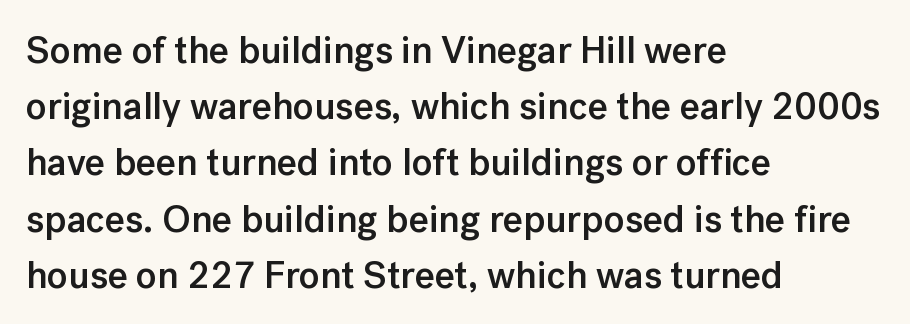
Q: Is the text bold? A: Semi-bold.
Q: Is the text italic (slanted)? A: No, it is upright.
Q: Is the typeface a serif or a sans-serif typeface? A: Sans-serif.
Q: Is the text underlined? A: No.
Q: How is the paragraph aligned? A: Left-aligned.
Q: Is the spacing between letters normal or unusually wide? A: Normal.
Q: Is the spacing between lines tight, normal or loose? A: Normal.
Q: Width (condensed, normal, or wide)? A: Normal.
Q: Stroke contrast? A: Low.
Q: x-height? A: Medium.
Q: Monospaced? A: No.
